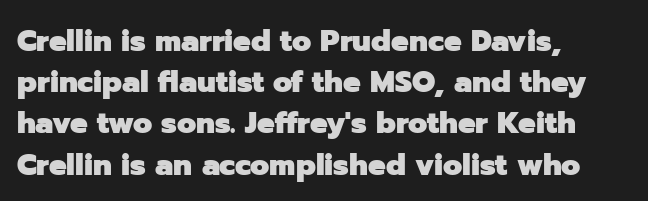
Heft: maximum for text — a bold. The letters stand upright; this is a roman face. Does extra space separate the letters? No, they use regular spacing. In terms of leading, this rendering sits right in the middle. Descenders hang freely into open space. Horizontal alignment here is leftward, the default for most running prose.
